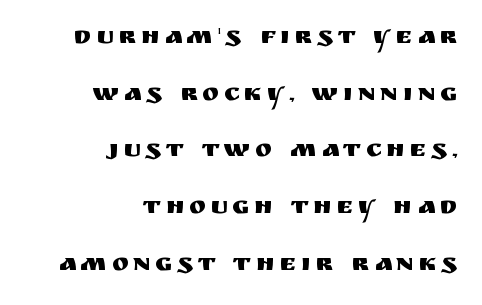
The image shows 25 px text type, upright; set right-aligned, loose line spacing (2.27x), not underlined.
